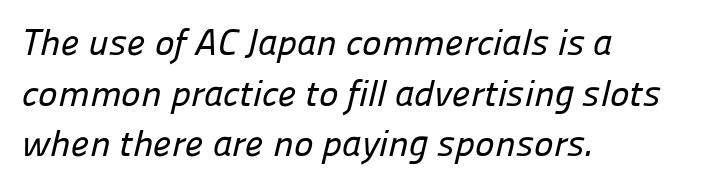
The image shows 37 px sans-serif type; set left-aligned, normal line spacing (1.37x), normal letter spacing, not underlined; low stroke contrast and a medium x-height.
